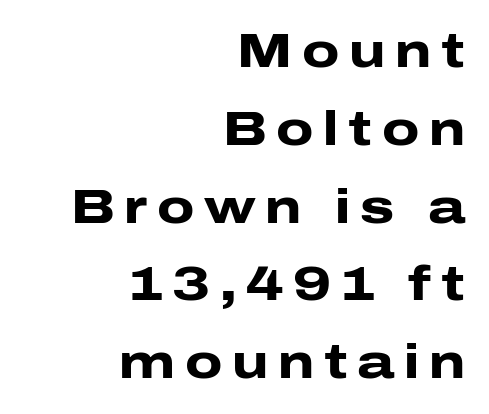
{"serif": "no", "italic": "no", "bold": "yes", "weight": "heavy", "width": "wide", "stroke_contrast": "low", "x_height": "medium", "monospaced": "no", "underline": "no", "align": "right", "line_spacing": "normal", "line_spacing_ratio": 1.62, "letter_spacing": "wide", "letter_spacing_em": 0.2, "glyph_px": 48}
